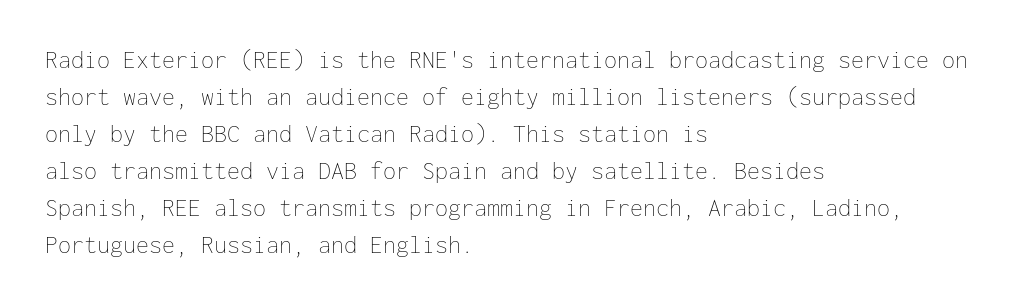
The image shows 26 px text type, upright; set left-aligned, normal line spacing (1.42x), normal letter spacing, not underlined.
